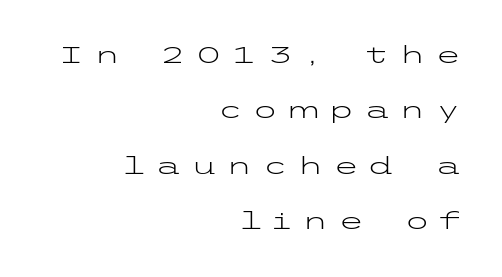
Q: Is the text bold? A: No.
Q: Is the text italic (slanted)? A: No, it is upright.
Q: Is the text underlined? A: No.
Q: How is the paragraph aligned? A: Right-aligned.
Q: Is the spacing between letters normal or unusually wide? A: Unusually wide.
Q: Is the spacing between lines tight, normal or loose? A: Loose.
